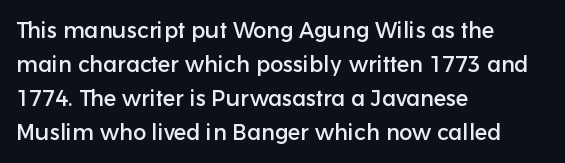
{"italic": "no", "underline": "no", "align": "left", "line_spacing": "normal", "line_spacing_ratio": 1.55, "letter_spacing": "normal", "letter_spacing_em": 0.0, "glyph_px": 22}
